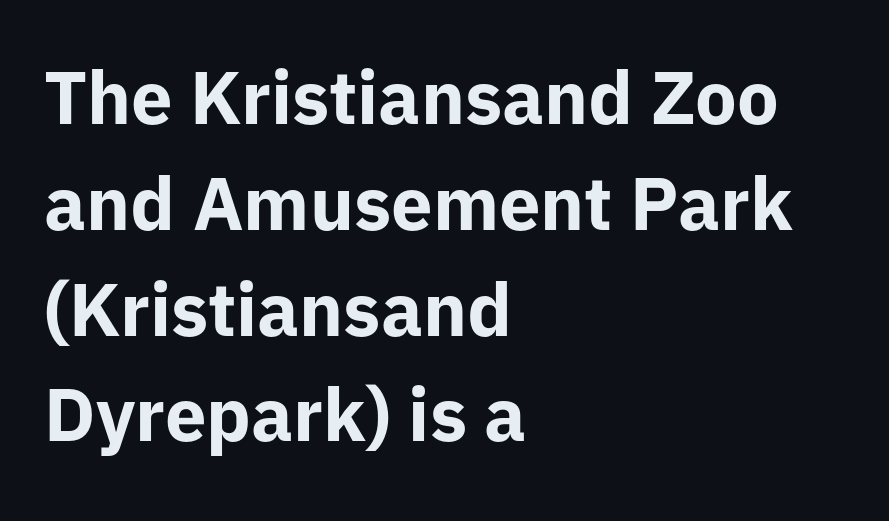
The image shows 74 px bold sans-serif type, upright; set left-aligned, normal line spacing (1.43x), normal letter spacing, not underlined; low stroke contrast and a medium x-height.
